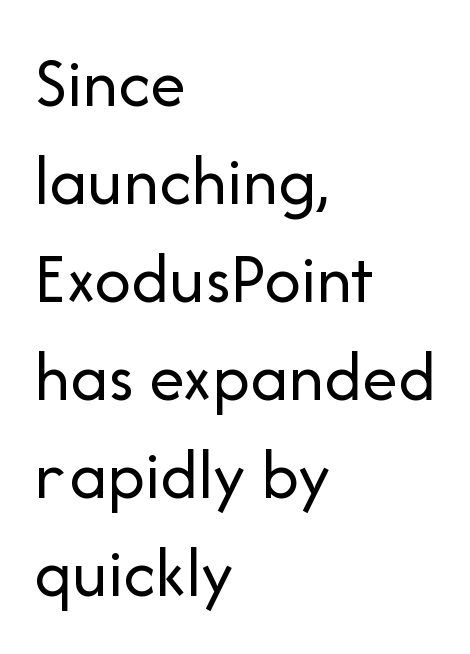
Q: Is the text bold? A: No.
Q: Is the text italic (slanted)? A: No, it is upright.
Q: Is the typeface a serif or a sans-serif typeface? A: Sans-serif.
Q: Is the text underlined? A: No.
Q: How is the paragraph aligned? A: Left-aligned.
Q: Is the spacing between letters normal or unusually wide? A: Normal.
Q: Is the spacing between lines tight, normal or loose? A: Normal.
Q: Width (condensed, normal, or wide)? A: Normal.
Q: Stroke contrast? A: Low.
Q: x-height? A: Medium.
Q: Monospaced? A: No.
